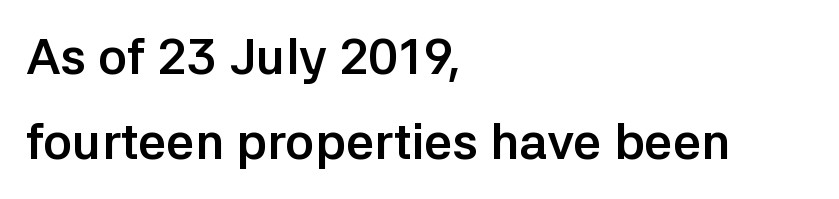
Plenty of ink on the page — the face is bold. Varying glyph widths throughout — classic text-font behaviour. The line texture is even and compact thanks to regular tracking. I'd call this a sans setting — the letters go barefoot. Type without underlining.
